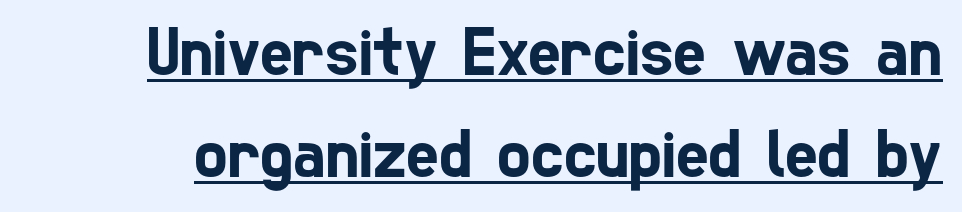
Check the space under the baseline: a stroke is drawn there. No extra tracking has been applied to these lines. The letters advance in unequal steps, a hallmark of proportional type. Serifs: no, the terminals of the letterforms are clean. Honestly, the row spacing looks completely unremarkable.
